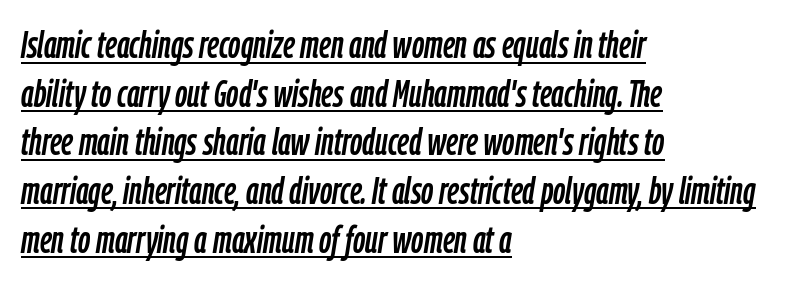
Q: Is the text italic (slanted)? A: Yes, it leans right by about 9 degrees.
Q: Is the text underlined? A: Yes.
Q: How is the paragraph aligned? A: Left-aligned.
Q: Is the spacing between letters normal or unusually wide? A: Normal.
Q: Is the spacing between lines tight, normal or loose? A: Normal.
Q: Width (condensed, normal, or wide)? A: Condensed.
Q: Stroke contrast? A: Low.
Q: x-height? A: Medium.
Q: Monospaced? A: No.
